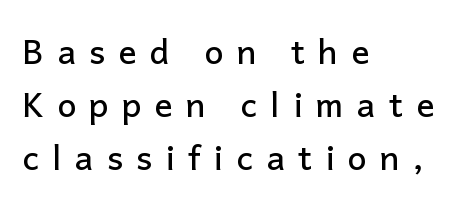
The image shows 34 px sans-serif type, upright; set left-aligned, normal line spacing (1.56x), unusually wide letter spacing (+0.38 em), not underlined; low stroke contrast and a medium x-height.
